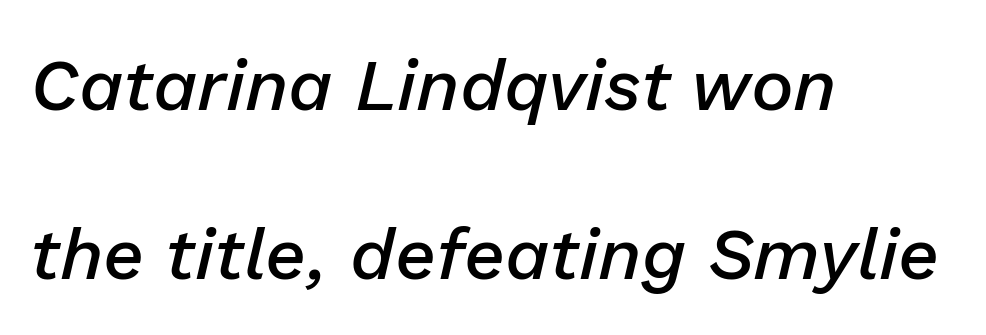
Q: Is the text bold? A: Semi-bold.
Q: Is the text italic (slanted)? A: Yes, it leans right by about 13 degrees.
Q: Is the text underlined? A: No.
Q: How is the paragraph aligned? A: Left-aligned.
Q: Is the spacing between letters normal or unusually wide? A: Normal.
Q: Is the spacing between lines tight, normal or loose? A: Loose.
Q: Width (condensed, normal, or wide)? A: Normal.
Q: Stroke contrast? A: Low.
Q: x-height? A: Medium.
Q: Monospaced? A: No.
